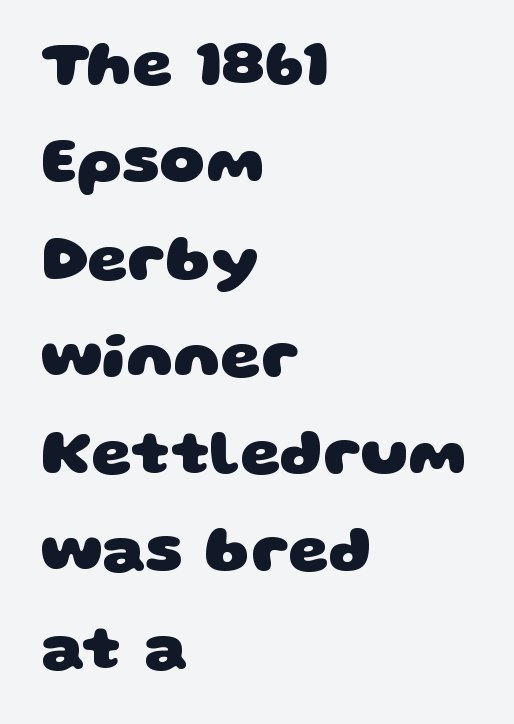
The image shows 64 px heavy, wide sans-serif type; set left-aligned, normal line spacing (1.52x), normal letter spacing, not underlined; low stroke contrast and a large x-height.
